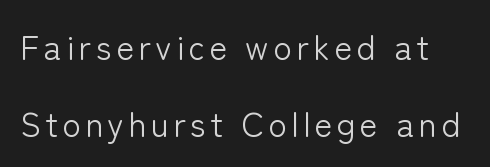
The image shows 34 px light sans-serif type, upright; set loose line spacing (2.26x), not underlined; low stroke contrast and a medium x-height.
